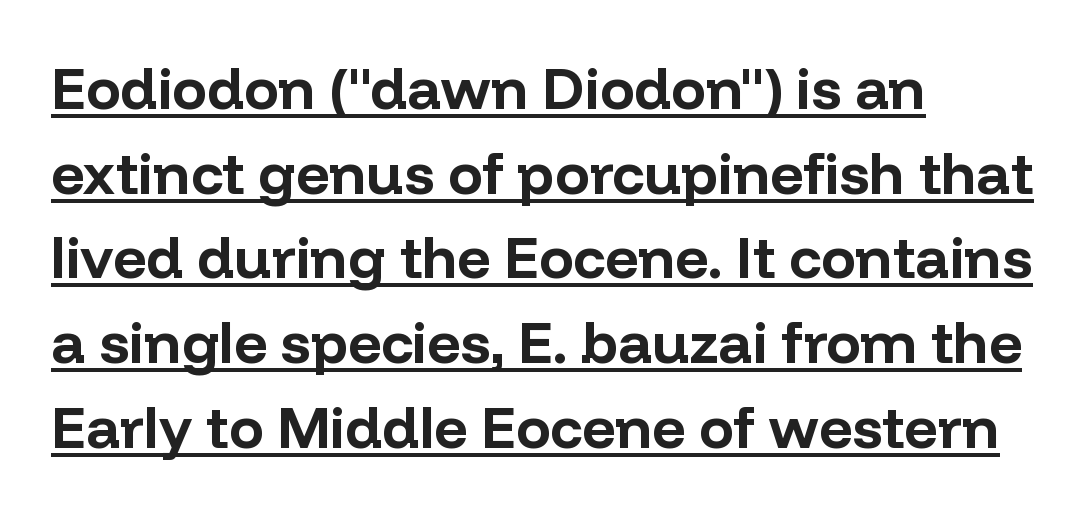
Each word holds together tightly as a unit, with standard inter-letter gaps. Letterform terminals end flat and unadorned throughout the passage. Bold? Absolutely — the strokes are thick and heavy. No italicization has been applied; the sample stays upright. You can see a thin bar hugging the bottom of the glyphs. Alignment: flush left.
